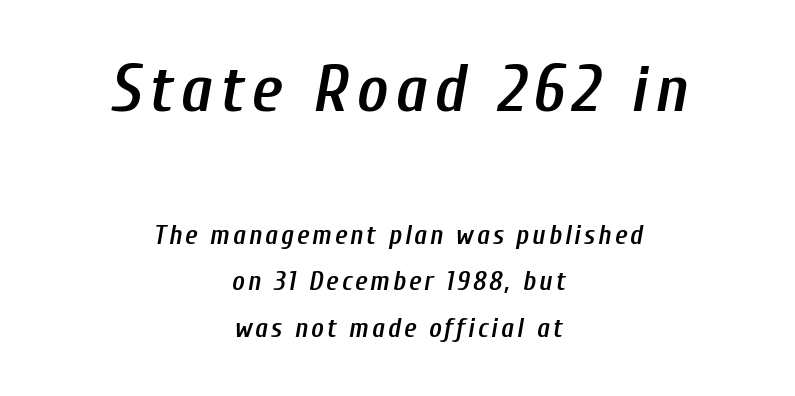
The image shows 67 px semibold, condensed type, italic (leaning right); set centered, line spacing 1.71x, not underlined; the first (top) block is 2.48x larger; low stroke contrast and a medium x-height.
